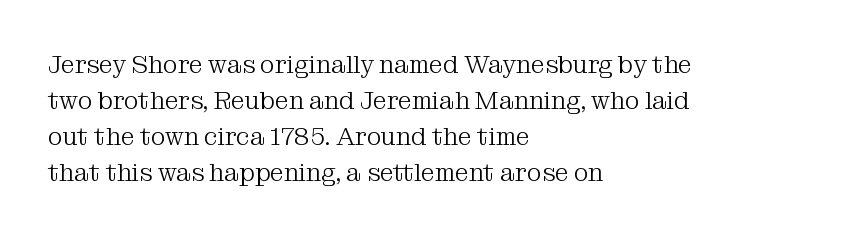
Q: Is the text bold? A: No.
Q: Is the text italic (slanted)? A: No, it is upright.
Q: Is the text underlined? A: No.
Q: How is the paragraph aligned? A: Left-aligned.
Q: Is the spacing between letters normal or unusually wide? A: Normal.
Q: Is the spacing between lines tight, normal or loose? A: Normal.
